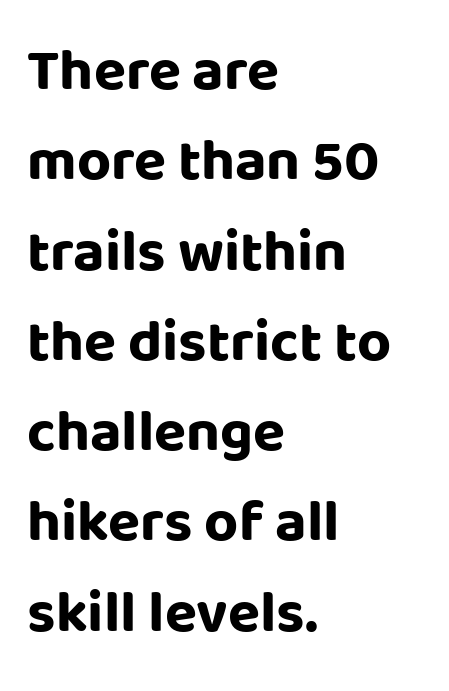
Q: Is the text bold? A: Yes.
Q: Is the text italic (slanted)? A: No, it is upright.
Q: Is the typeface a serif or a sans-serif typeface? A: Sans-serif.
Q: Is the text underlined? A: No.
Q: How is the paragraph aligned? A: Left-aligned.
Q: Is the spacing between letters normal or unusually wide? A: Normal.
Q: Is the spacing between lines tight, normal or loose? A: Normal.
Q: Width (condensed, normal, or wide)? A: Normal.
Q: Stroke contrast? A: Low.
Q: x-height? A: Large.
Q: Monospaced? A: No.
